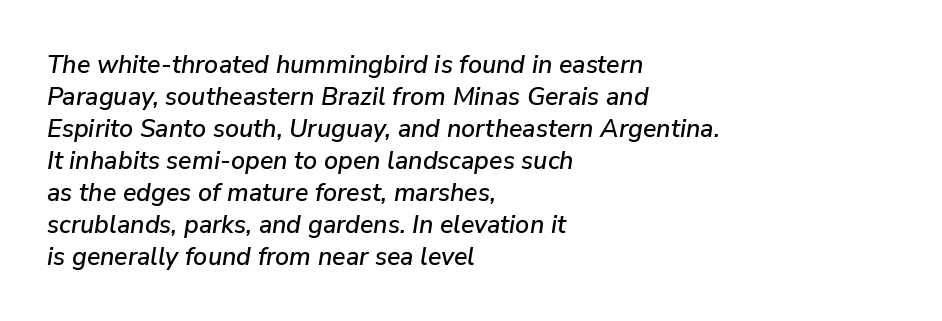
Q: Is the text italic (slanted)? A: Yes, it leans right by about 9 degrees.
Q: Is the text underlined? A: No.
Q: How is the paragraph aligned? A: Left-aligned.
Q: Is the spacing between letters normal or unusually wide? A: Normal.
Q: Is the spacing between lines tight, normal or loose? A: Normal.
